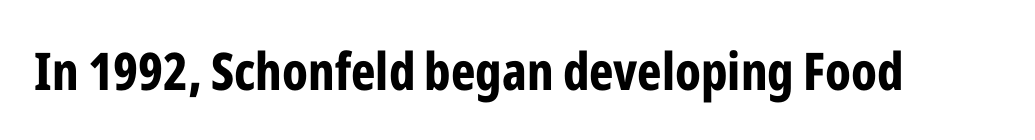
Upright lettering throughout. Does the type have serifs? No, each stem ends abruptly. This rendering features lettering with no underline. The rendering uses natural spacing where letterforms have individual widths.
